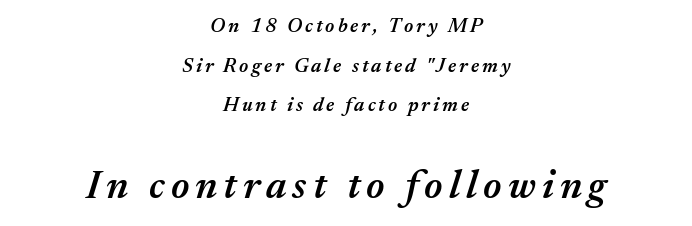
The image shows 40 px semibold type, italic (leaning right); set centered, loose line spacing (1.98x), not underlined; the second (bottom) block is 2.0x larger; medium stroke contrast and a medium x-height.
